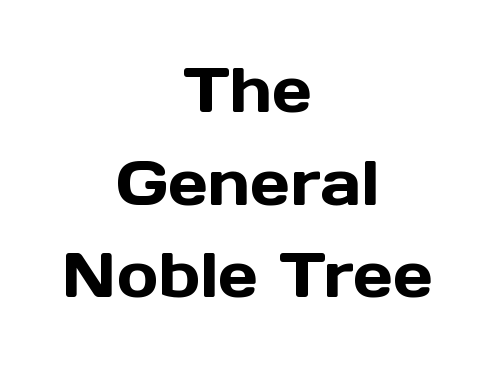
Unlike a traditional serif, this face leaves its strokes unadorned. Think of a printed novel: that variable character pitch is what you see here. Just letters on the line, the space beneath them empty. Summary of vertical rhythm: regular, with standard interline spacing. The text block is weighted toward neither margin, spreading evenly from the middle.
